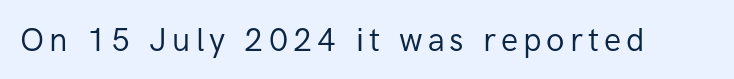
The image shows 32 px regular-weight sans-serif type, upright; set not underlined; low stroke contrast and a medium x-height.
